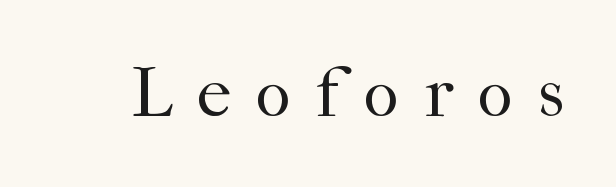
Descenders are the only things crossing below the line. On a weight scale, this lands at 450 or below. Honestly, the letter spacing is so wide it's the main thing you notice. The text was rendered using a seriffed face with decorative stroke endings. Upright lettering throughout. Is this a fixed-width face? No — the glyphs have proportional, varying widths.
